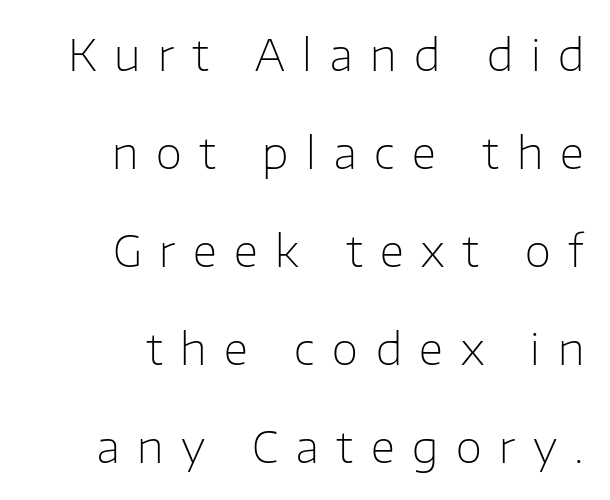
Check the space under the baseline: it is left empty. These lines stack with their right ends in a neat column. Rows of type keep a wide berth in the vertical direction. What kind of face is this? One without serifs — a sans. The face used here is rendered with a markedly widened letterfit. Varying glyph widths throughout — classic text-font behaviour.
